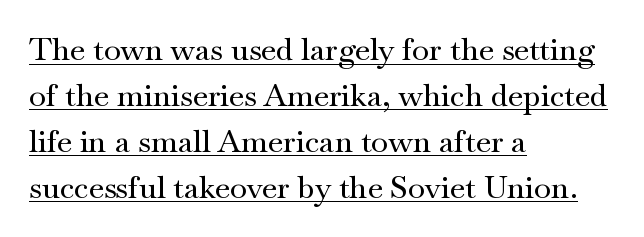
Q: Is the text italic (slanted)? A: No, it is upright.
Q: Is the typeface a serif or a sans-serif typeface? A: Serif.
Q: Is the text underlined? A: Yes.
Q: How is the paragraph aligned? A: Left-aligned.
Q: Is the spacing between letters normal or unusually wide? A: Normal.
Q: Is the spacing between lines tight, normal or loose? A: Normal.
Q: Width (condensed, normal, or wide)? A: Wide.
Q: Stroke contrast? A: Medium.
Q: x-height? A: Small.
Q: Monospaced? A: No.
